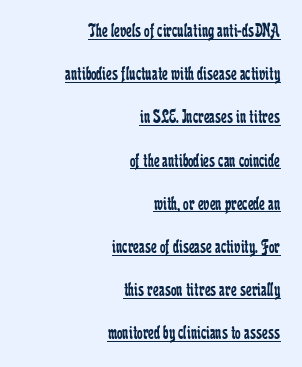
{"italic": "no", "bold": "no", "underline": "yes", "align": "right", "line_spacing": "loose", "line_spacing_ratio": 2.16, "letter_spacing": "normal", "letter_spacing_em": 0.0, "glyph_px": 20}
